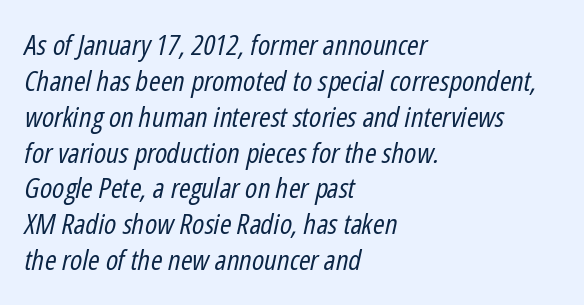
The image shows 28 px regular-weight, condensed type, italic (leaning right); set left-aligned, normal line spacing (1.28x), normal letter spacing, not underlined; low stroke contrast and a medium x-height.
